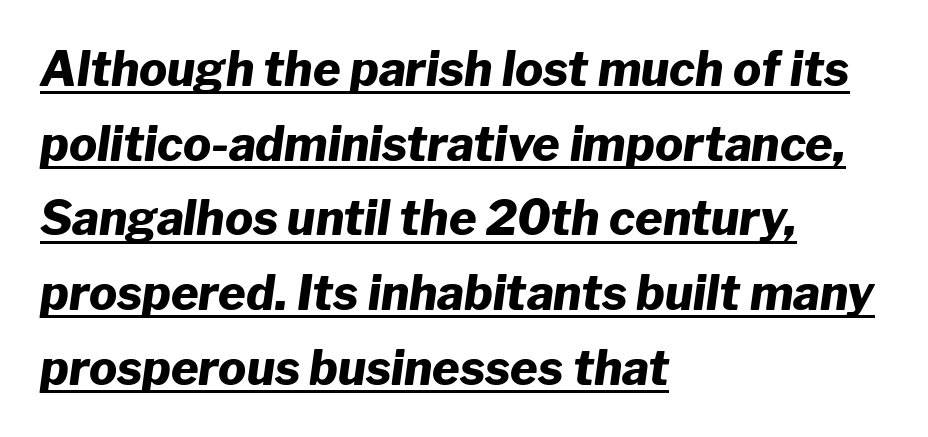
{"italic": "yes", "lean": "right", "slant_degrees": 8, "bold": "yes", "weight": "heavy", "width": "normal", "stroke_contrast": "low", "x_height": "medium", "monospaced": "no", "underline": "yes", "align": "left", "line_spacing": "normal", "line_spacing_ratio": 1.59, "letter_spacing": "normal", "letter_spacing_em": 0.0, "glyph_px": 47}
